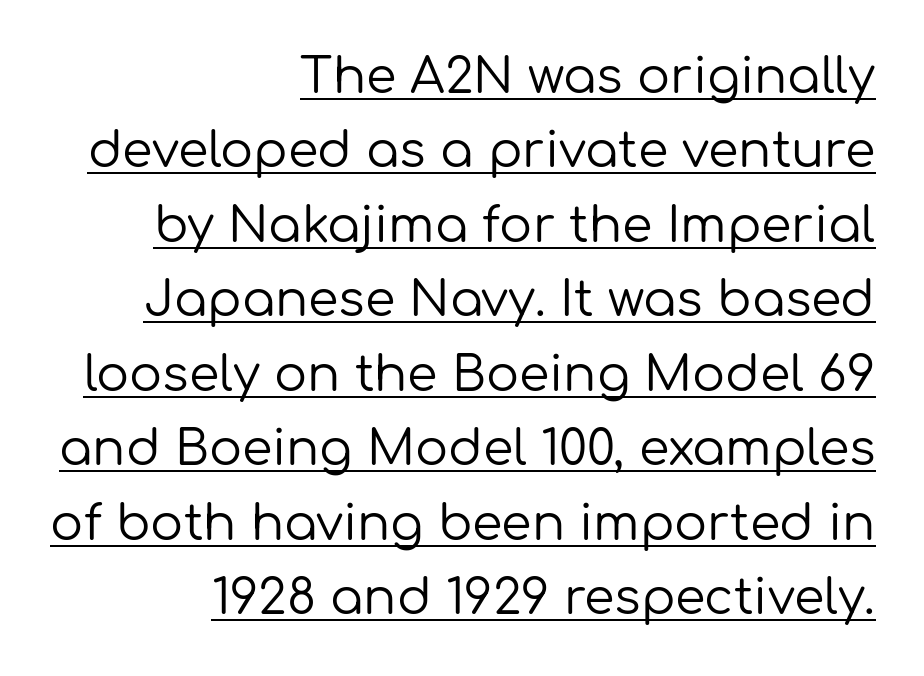
The image shows 49 px regular-weight sans-serif type, upright; set right-aligned, normal line spacing (1.52x), normal letter spacing, underlined; low stroke contrast and a medium x-height.
